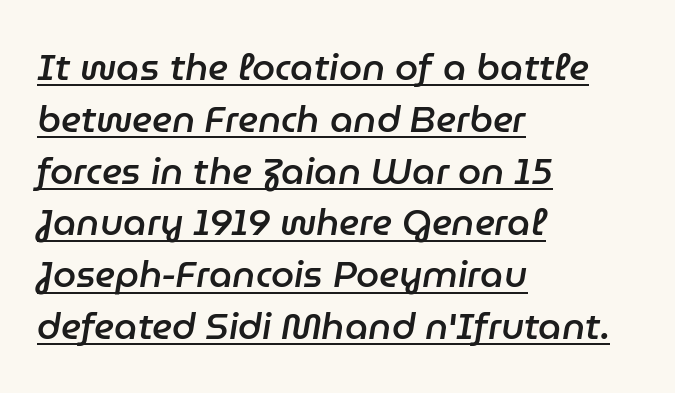
{"italic": "yes", "lean": "right", "slant_degrees": 9, "bold": "semi", "weight": "semibold", "width": "normal", "stroke_contrast": "low", "x_height": "medium", "monospaced": "no", "underline": "yes", "align": "left", "line_spacing": "normal", "line_spacing_ratio": 1.4, "letter_spacing": "normal", "letter_spacing_em": 0.0, "glyph_px": 37}
